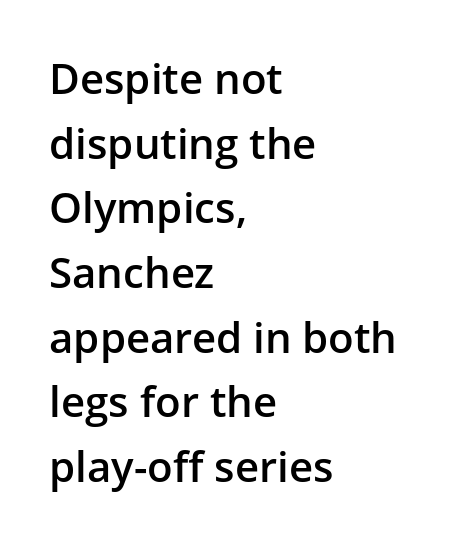
The lines sit at an ordinary, default distance from one another. This rendering leaves character spacing at its baseline value. In terms of letterform style, serifs are entirely absent. The lines are quadded left.
